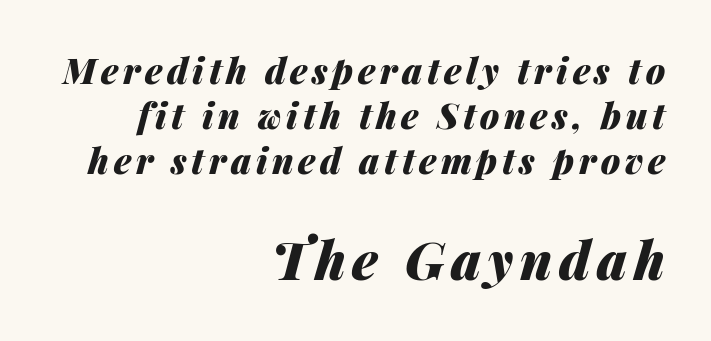
Designer's note — italics engaged. These lines are rendered in a variable-pitch font. Only glyphs here, with clear space below each row. Layout note: lines flush right.
